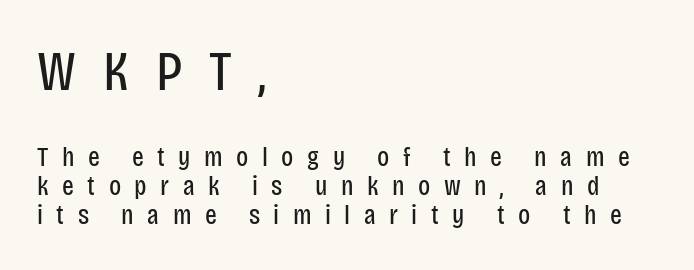
{"serif": "no", "italic": "no", "bold": "no", "weight": "regular", "width": "condensed", "stroke_contrast": "low", "x_height": "large", "monospaced": "no", "underline": "no", "align": "left", "line_spacing": "tight", "line_spacing_ratio": 1.03, "letter_spacing": "wide", "letter_spacing_em": 0.48, "larger_block": "first", "size_ratio": 2.0, "glyph_px": 56}
